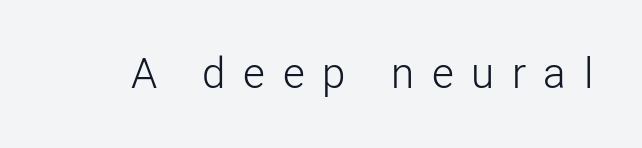
{"serif": "no", "italic": "no", "bold": "no", "weight": "light", "width": "normal", "stroke_contrast": "low", "x_height": "medium", "monospaced": "no", "underline": "no", "letter_spacing": "wide", "letter_spacing_em": 0.42, "glyph_px": 42}
